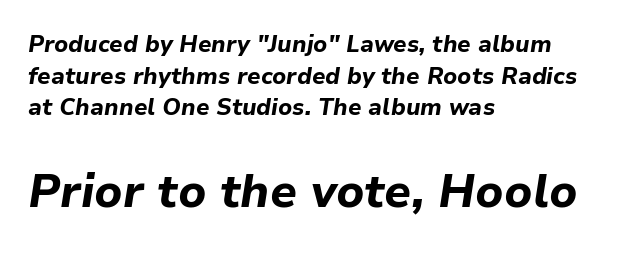
Default kerning and tracking; the words read as compact shapes. I'd describe the lettering as bold — thick and assertive. Note the varied advance widths — an 'i' is clearly narrower than an 'm'. Type size steps up from the first block to the second. Any mark beneath the type? The region is blank.
